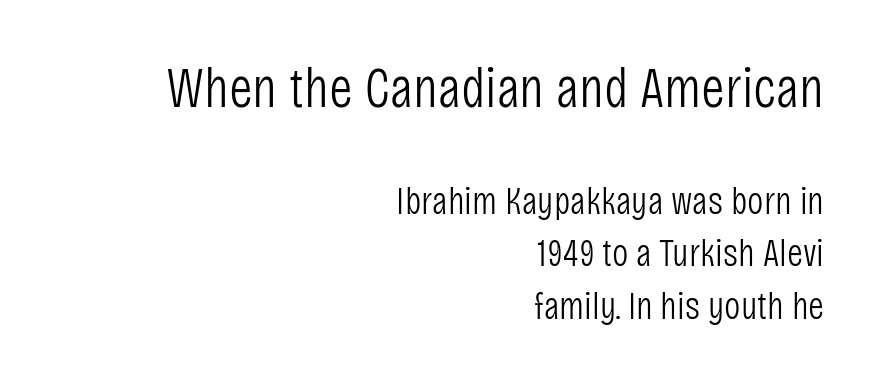
Regarding serifs, this sample does without them. The line-height multiplier appears to be the usual default. Notice how the stems are strictly vertical — no italics here. Caption: upper text group enlarged, lower text group reduced. These lines stack with their right ends in a neat column. How are the letters spaced? Ordinarily, with no added tracking.
